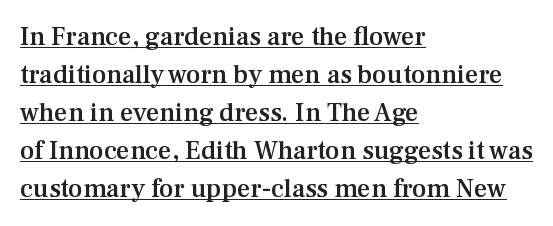
Q: Is the text bold? A: Semi-bold.
Q: Is the text italic (slanted)? A: No, it is upright.
Q: Is the text underlined? A: Yes.
Q: How is the paragraph aligned? A: Left-aligned.
Q: Is the spacing between letters normal or unusually wide? A: Normal.
Q: Is the spacing between lines tight, normal or loose? A: Normal.
